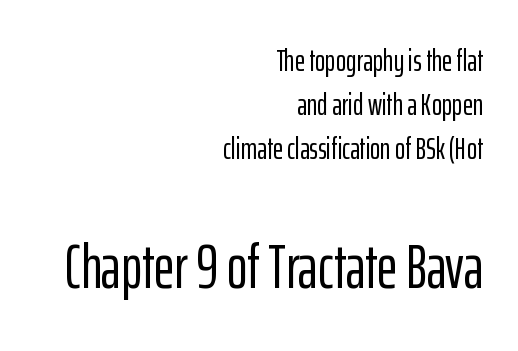
The image shows 62 px condensed sans-serif type, upright; set right-aligned, normal line spacing (1.42x), normal letter spacing, not underlined; the second (bottom) block is 2.0x larger; low stroke contrast and a medium x-height.
